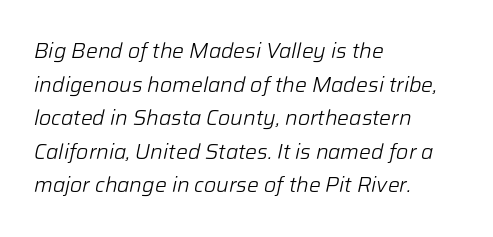
{"italic": "yes", "lean": "right", "slant_degrees": 12, "bold": "no", "underline": "no", "align": "left", "line_spacing": "normal", "line_spacing_ratio": 1.6, "letter_spacing": "normal", "letter_spacing_em": 0.0, "glyph_px": 21}
